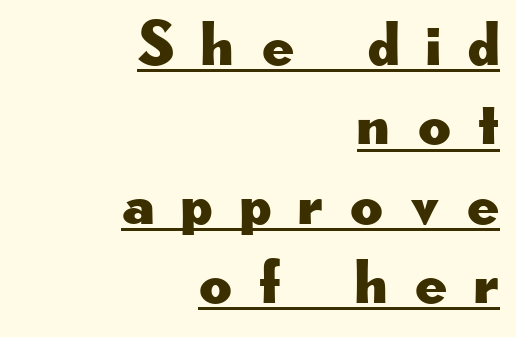
Vertical strokes here are truly vertical. A continuous stroke trails under the words, as in a hyperlink. These lines are rendered in a variable-pitch font. The rendering shows plain stroke endings on the letterforms — a sans-serif design.
